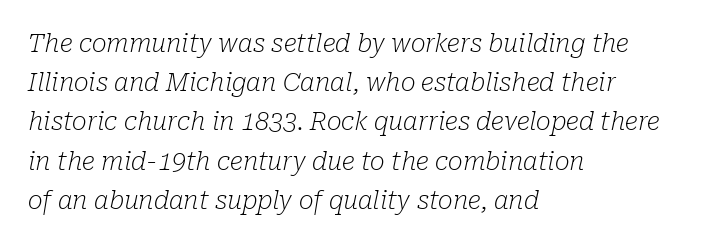
{"italic": "yes", "lean": "right", "slant_degrees": 10, "bold": "no", "underline": "no", "align": "left", "line_spacing": "normal", "line_spacing_ratio": 1.57, "letter_spacing": "normal", "letter_spacing_em": 0.0, "glyph_px": 25}
